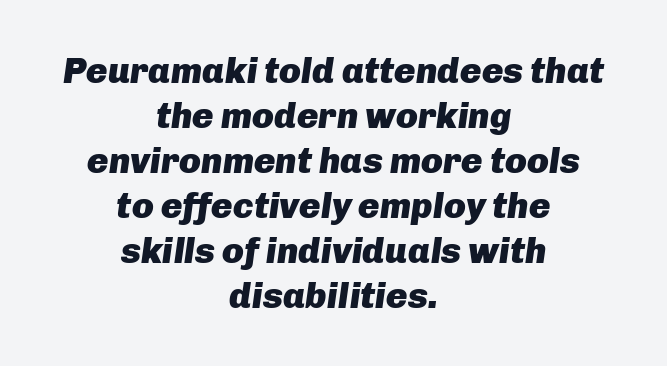
Is there much room between lines? A standard amount, neither cramped nor airy. The rendering uses natural spacing where letterforms have individual widths. Compared with a flush-left layout, this one balances lines on the center instead. This sample uses an oblique cut, with every glyph tilted off the vertical. Plenty of ink on the page — the face is bold.
